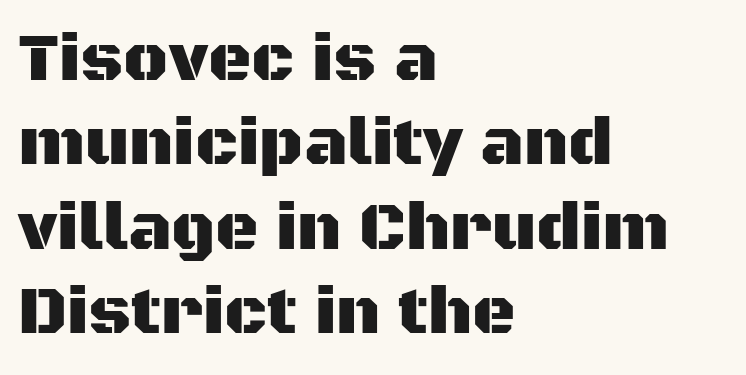
{"serif": "no", "italic": "no", "width": "normal", "stroke_contrast": "medium", "x_height": "large", "monospaced": "no", "underline": "no", "align": "left", "line_spacing": "normal", "line_spacing_ratio": 1.26, "letter_spacing": "normal", "letter_spacing_em": 0.0, "glyph_px": 67}
